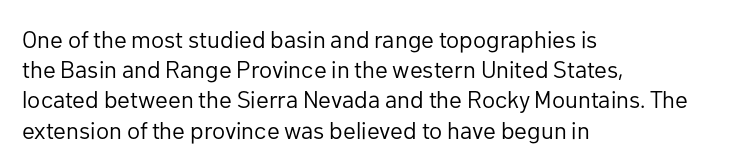
The weight would be labelled regular, book, light, or lighter still. Every stem runs plumb, perpendicular to the baseline. Descender tails drop into unmarked territory. One glance says typical: line gaps are just what's usual.
